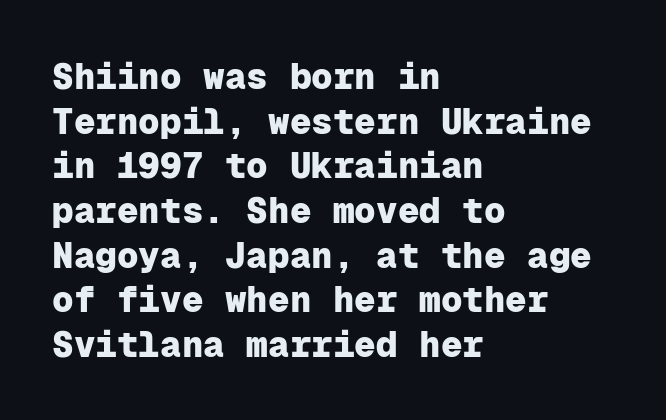
Posture: upright roman. Students, note that the glyphs here touch the page at normal intervals. Look at the stroke-to-counter ratio: heavy, a bold. Think of a typewriter: that constant character pitch is what you see here.
